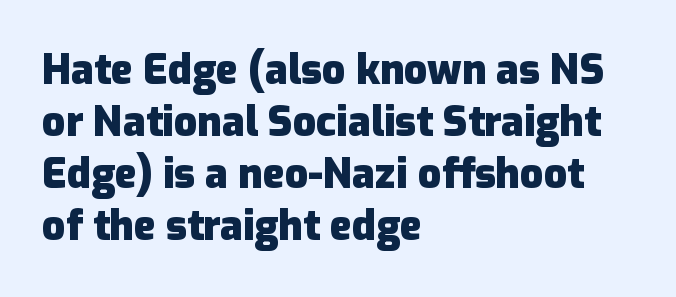
The strokes are fattened all the way to bold. You can tell it's not italic because the verticals are truly vertical. Spacing verdict: proportional, widths tailored to each character. This sample uses plain, unmodified letter spacing. Rule under the text: the space is simply empty. Vertically, the passage feels balanced, rows spaced as you'd expect.
